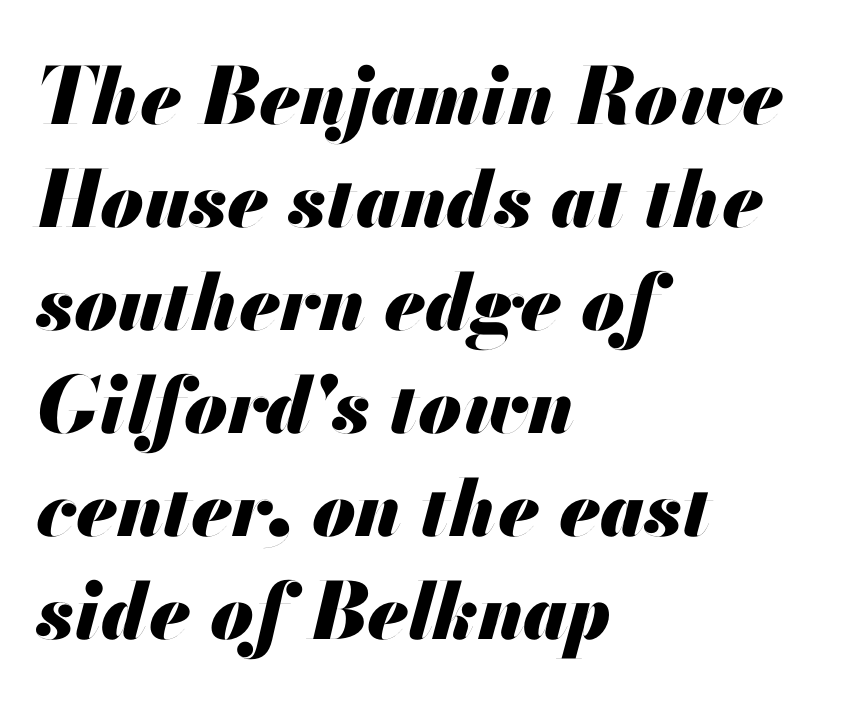
The image shows 78 px heavy type, italic (leaning right); set left-aligned, normal line spacing (1.32x), normal letter spacing, not underlined; medium stroke contrast and a small x-height.
